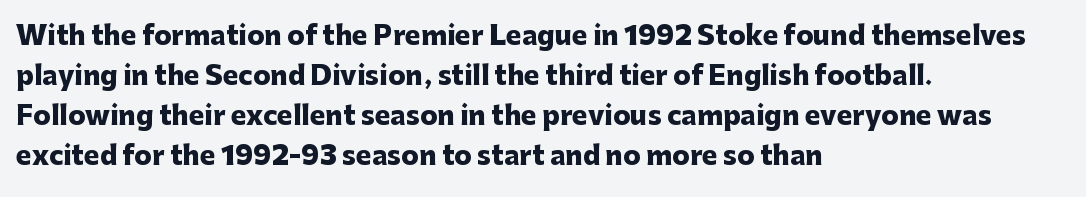
{"italic": "no", "bold": "yes", "underline": "no", "align": "left", "line_spacing": "normal", "line_spacing_ratio": 1.54, "letter_spacing": "normal", "letter_spacing_em": 0.0, "glyph_px": 26}
